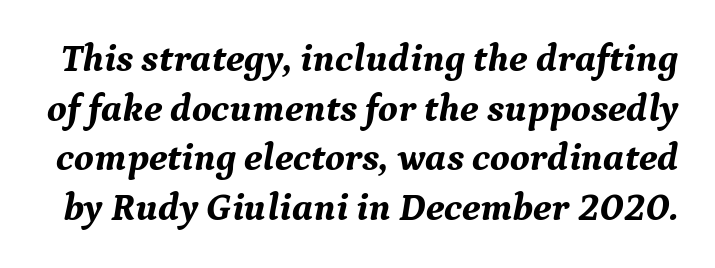
Successive baselines arrive at the customary interval. Here the designer chose a conventional face with non-uniform glyph widths. Each row of text sits above clean, open space. The passage shown has conventional tracking throughout. The whole block is typeset with a tilt. You can tell from the footed stems that serif type was used.
